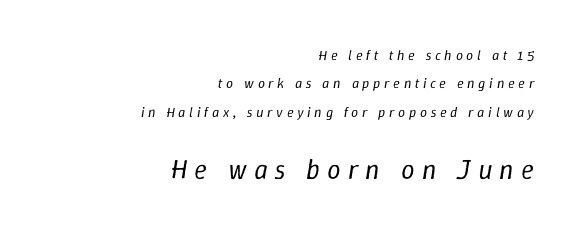
The image shows 27 px text type, italic (leaning right); set right-aligned, loose line spacing (2.02x), unusually wide letter spacing (+0.26 em), not underlined; the second (bottom) block is 1.93x larger.
